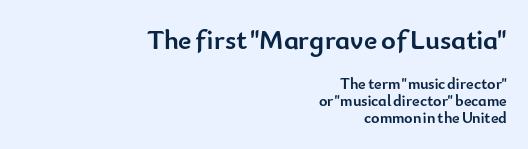
Q: Is the text bold? A: Yes.
Q: Is the text italic (slanted)? A: No, it is upright.
Q: Is the typeface a serif or a sans-serif typeface? A: Sans-serif.
Q: Is the text underlined? A: No.
Q: How is the paragraph aligned? A: Right-aligned.
Q: Is the spacing between letters normal or unusually wide? A: Normal.
Q: Is the spacing between lines tight, normal or loose? A: Tight.
Q: Which block of text is set in a larger size, the first (top) or the second (bottom)? A: The first (top) one.
Q: Width (condensed, normal, or wide)? A: Normal.
Q: Stroke contrast? A: Low.
Q: x-height? A: Small.
Q: Monospaced? A: No.
